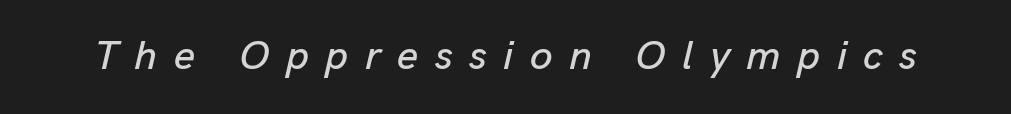
A bare baseline throughout the passage. Each word looks stretched out because of the extra space between its letters. Italic: yes, the glyphs are oblique. Looks like regular typesetting: each glyph gets only the width it needs.
